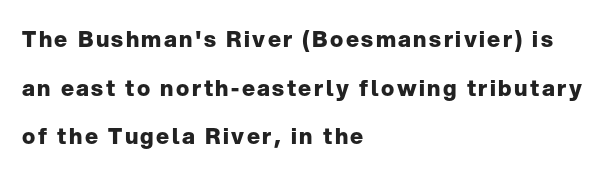
The ragged edge is on the right, which tells us the setting is flush left. Descender tails drop into unmarked territory. Emphasis by weight is at full strength: bold. Quick note: not italic, upright. A great deal of white space separates one row of letters from the next.
